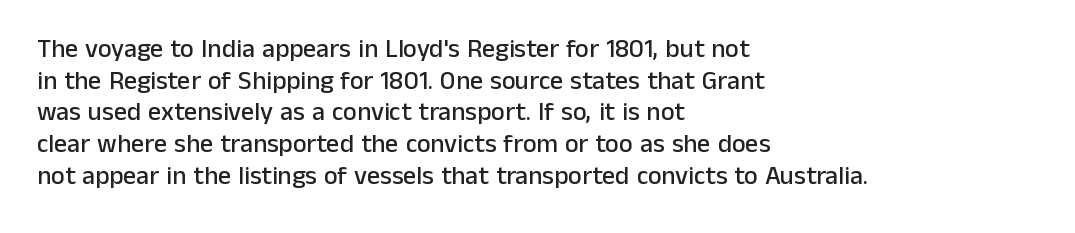
Q: Is the text italic (slanted)? A: No, it is upright.
Q: Is the text underlined? A: No.
Q: How is the paragraph aligned? A: Left-aligned.
Q: Is the spacing between letters normal or unusually wide? A: Normal.
